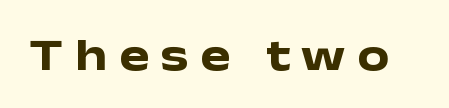
Note: no serifs on the glyphs. Italic? Not at all — the glyphs are vertical. The zone under the glyphs is completely vacant. Look at the tracking — it's clearly loosened, letters drifting apart. Think of a printed novel: that variable character pitch is what you see here.
